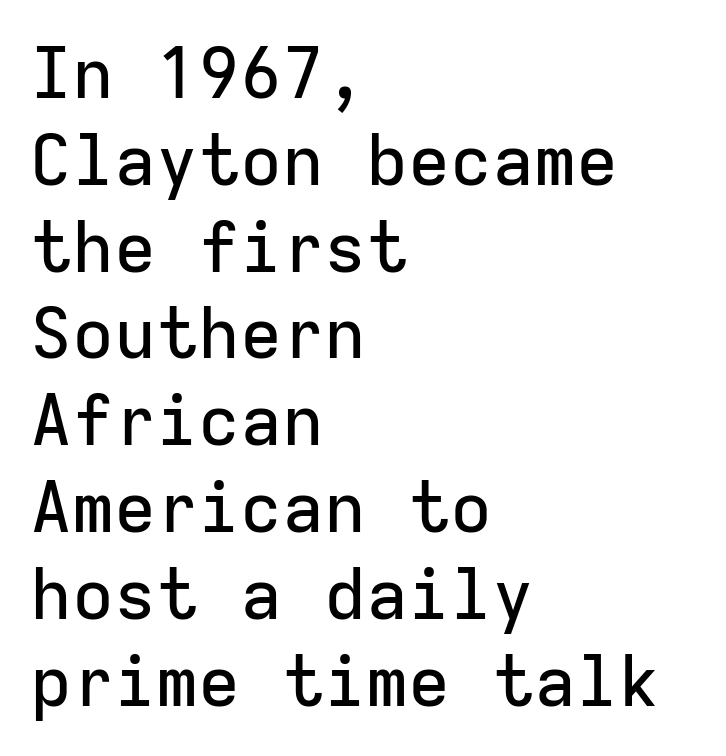
These lines were composed using upright roman letters. Here the designer chose a console-style face with uniform glyph widths. Left-aligned paragraph, ragged on the right. Letter spacing: default. Are there feet on the stems? There aren't — it's a sans.
